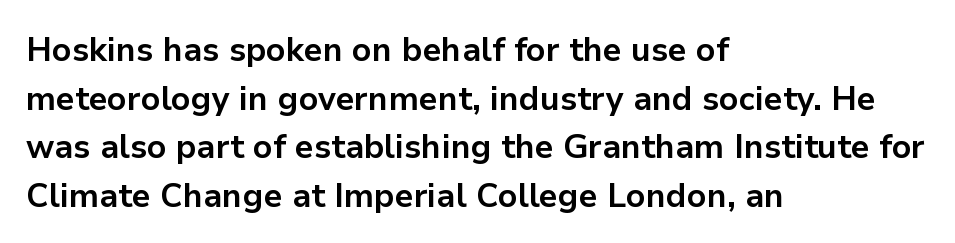
{"serif": "no", "italic": "no", "bold": "yes", "weight": "bold", "width": "normal", "stroke_contrast": "low", "x_height": "medium", "monospaced": "no", "underline": "no", "align": "left", "line_spacing": "normal", "line_spacing_ratio": 1.47, "letter_spacing": "normal", "letter_spacing_em": 0.0, "glyph_px": 33}
